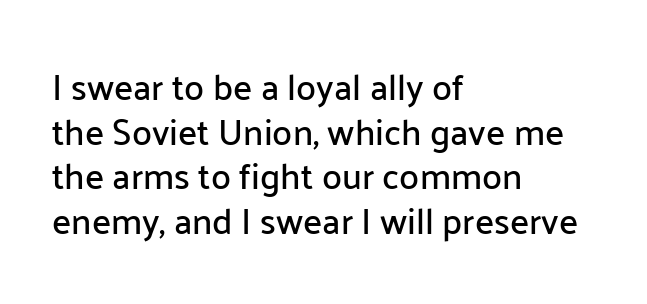
{"serif": "no", "italic": "no", "width": "normal", "stroke_contrast": "low", "x_height": "medium", "monospaced": "no", "underline": "no", "align": "left", "line_spacing_ratio": 1.24, "letter_spacing": "normal", "letter_spacing_em": 0.0, "glyph_px": 36}
